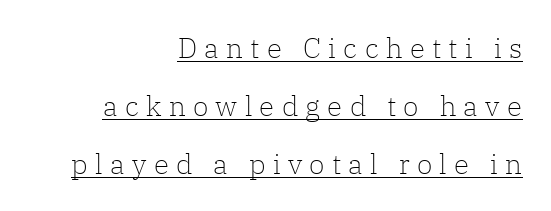
Q: Is the text bold? A: No.
Q: Is the text italic (slanted)? A: No, it is upright.
Q: Is the typeface a serif or a sans-serif typeface? A: Serif.
Q: Is the text underlined? A: Yes.
Q: How is the paragraph aligned? A: Right-aligned.
Q: Is the spacing between letters normal or unusually wide? A: Unusually wide.
Q: Is the spacing between lines tight, normal or loose? A: Loose.
Q: Width (condensed, normal, or wide)? A: Normal.
Q: Stroke contrast? A: Low.
Q: x-height? A: Medium.
Q: Monospaced? A: No.
